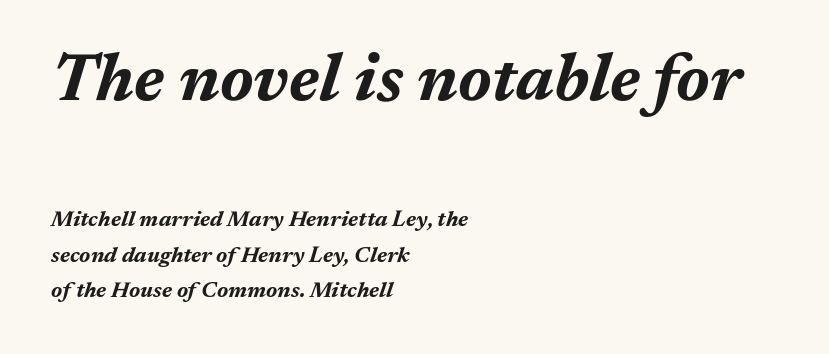
Q: Is the text bold? A: Yes.
Q: Is the text italic (slanted)? A: Yes, it leans right by about 17 degrees.
Q: Is the text underlined? A: No.
Q: How is the paragraph aligned? A: Left-aligned.
Q: Is the spacing between letters normal or unusually wide? A: Normal.
Q: Is the spacing between lines tight, normal or loose? A: Normal.
Q: Which block of text is set in a larger size, the first (top) or the second (bottom)? A: The first (top) one.
Q: Width (condensed, normal, or wide)? A: Normal.
Q: Stroke contrast? A: Medium.
Q: x-height? A: Medium.
Q: Monospaced? A: No.
